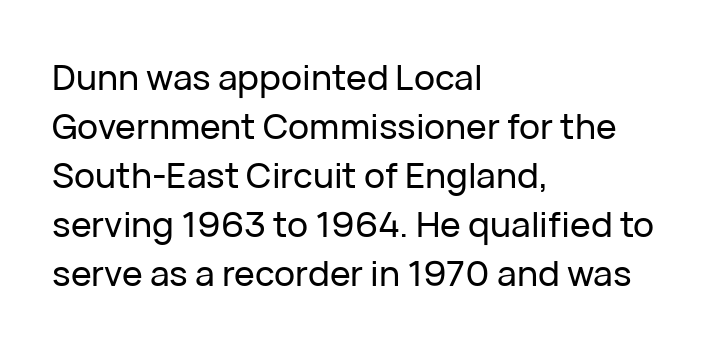
{"serif": "no", "italic": "no", "width": "normal", "stroke_contrast": "low", "x_height": "medium", "monospaced": "no", "underline": "no", "align": "left", "line_spacing": "normal", "line_spacing_ratio": 1.4, "letter_spacing": "normal", "letter_spacing_em": 0.0, "glyph_px": 35}
